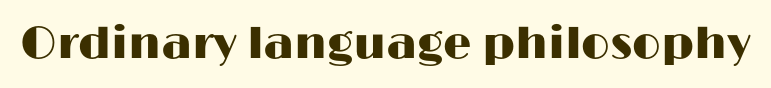
{"serif": "no", "italic": "no", "width": "wide", "stroke_contrast": "high", "x_height": "medium", "monospaced": "no", "underline": "no", "letter_spacing": "normal", "letter_spacing_em": 0.0, "glyph_px": 45}
